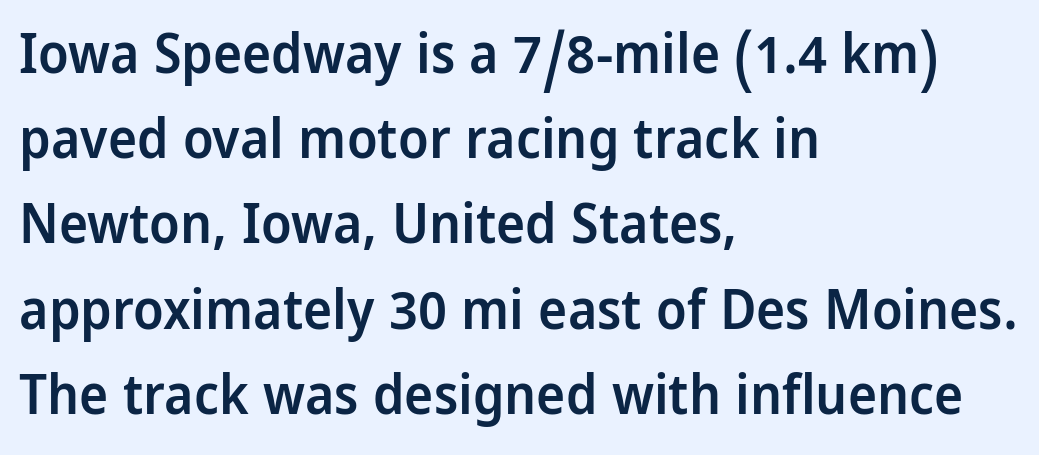
Q: Is the text bold? A: Semi-bold.
Q: Is the text italic (slanted)? A: No, it is upright.
Q: Is the typeface a serif or a sans-serif typeface? A: Sans-serif.
Q: Is the text underlined? A: No.
Q: How is the paragraph aligned? A: Left-aligned.
Q: Is the spacing between letters normal or unusually wide? A: Normal.
Q: Is the spacing between lines tight, normal or loose? A: Normal.
Q: Width (condensed, normal, or wide)? A: Condensed.
Q: Stroke contrast? A: Low.
Q: x-height? A: Large.
Q: Monospaced? A: No.
